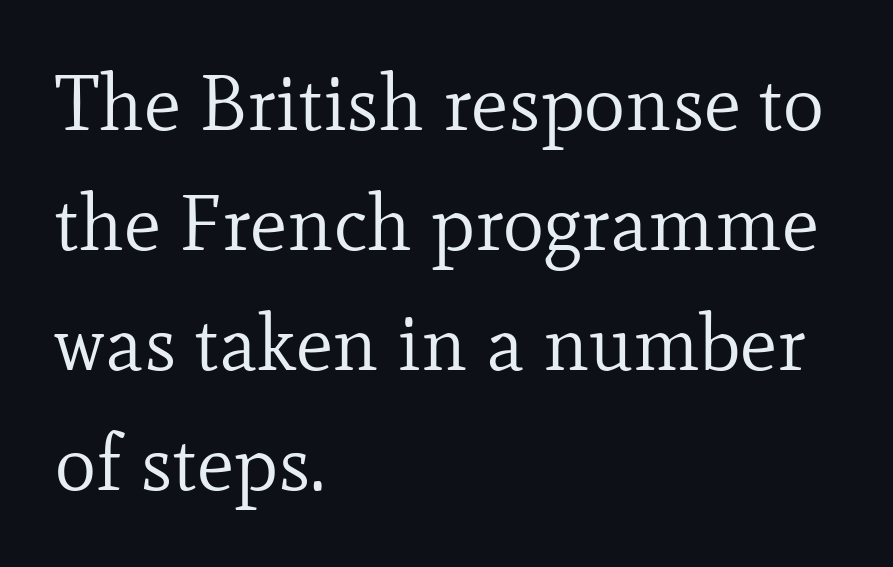
Q: Is the text bold? A: No.
Q: Is the text italic (slanted)? A: No, it is upright.
Q: Is the typeface a serif or a sans-serif typeface? A: Serif.
Q: Is the text underlined? A: No.
Q: How is the paragraph aligned? A: Left-aligned.
Q: Is the spacing between letters normal or unusually wide? A: Normal.
Q: Is the spacing between lines tight, normal or loose? A: Normal.
Q: Width (condensed, normal, or wide)? A: Normal.
Q: Stroke contrast? A: Low.
Q: x-height? A: Small.
Q: Monospaced? A: No.
